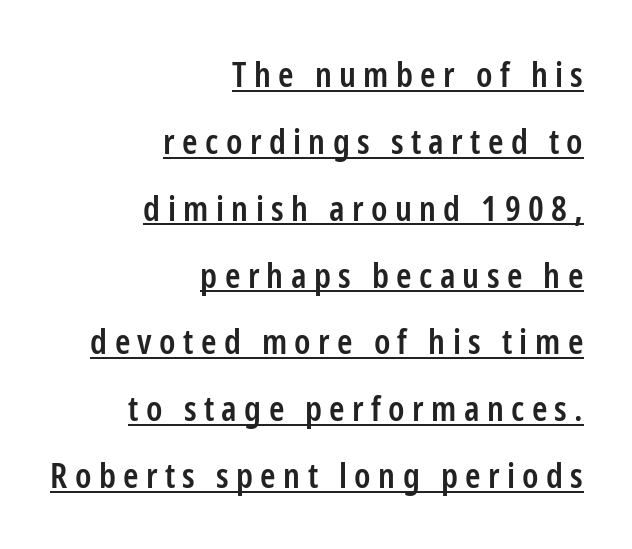
{"serif": "no", "italic": "no", "bold": "semi", "weight": "semibold", "width": "condensed", "stroke_contrast": "low", "x_height": "medium", "monospaced": "no", "underline": "yes", "align": "right", "line_spacing": "loose", "line_spacing_ratio": 1.91, "letter_spacing": "wide", "letter_spacing_em": 0.21, "glyph_px": 35}
